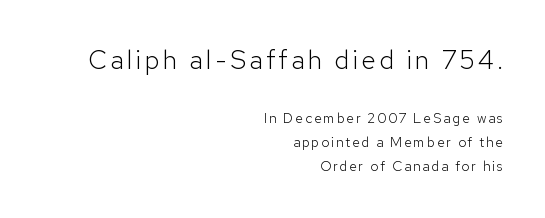
Just letters on the line, the space beneath them empty. The letterforms sit at book weight or below. Tall strokes in this sample are plumb rather than angled. Bigger letters appear in the top chunk; the bottom chunk is reduced. Notice how the passage keeps a crisp vertical edge on the right only.
